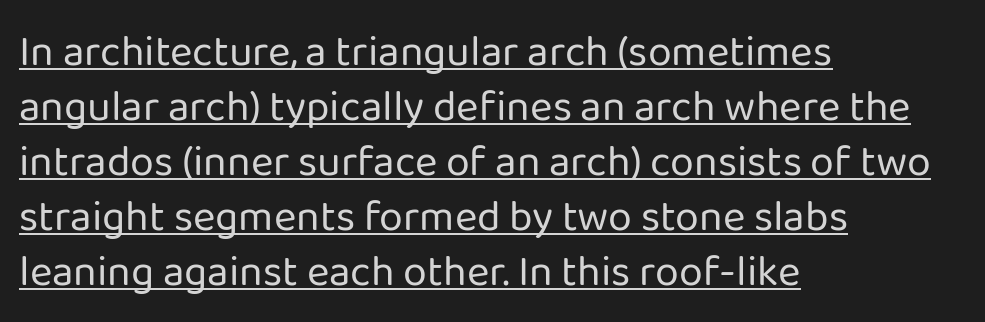
{"serif": "no", "italic": "no", "bold": "no", "weight": "regular", "width": "normal", "stroke_contrast": "low", "x_height": "medium", "monospaced": "no", "underline": "yes", "align": "left", "line_spacing": "normal", "line_spacing_ratio": 1.28, "letter_spacing": "normal", "letter_spacing_em": 0.0, "glyph_px": 43}
